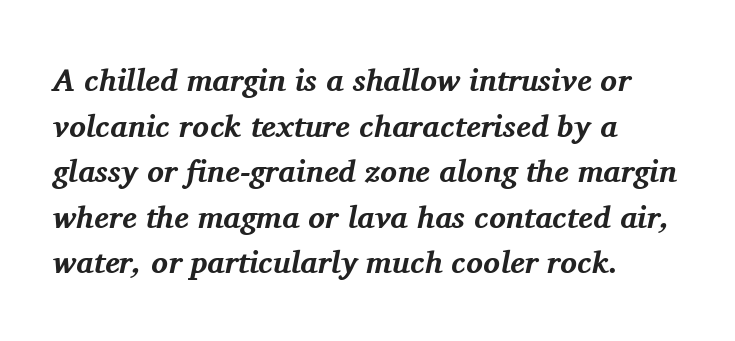
Q: Is the text bold? A: Yes.
Q: Is the text italic (slanted)? A: Yes, it leans right by about 11 degrees.
Q: Is the typeface a serif or a sans-serif typeface? A: Serif.
Q: Is the text underlined? A: No.
Q: How is the paragraph aligned? A: Left-aligned.
Q: Is the spacing between letters normal or unusually wide? A: Normal.
Q: Is the spacing between lines tight, normal or loose? A: Normal.
Q: Width (condensed, normal, or wide)? A: Normal.
Q: Stroke contrast? A: Medium.
Q: x-height? A: Medium.
Q: Monospaced? A: No.
